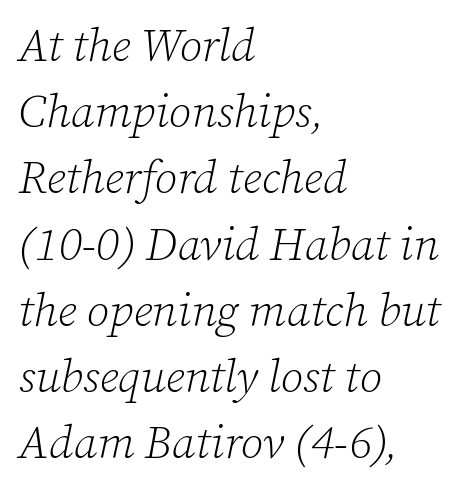
Q: Is the text bold? A: No.
Q: Is the text italic (slanted)? A: Yes, it leans right by about 12 degrees.
Q: Is the typeface a serif or a sans-serif typeface? A: Serif.
Q: Is the text underlined? A: No.
Q: How is the paragraph aligned? A: Left-aligned.
Q: Is the spacing between letters normal or unusually wide? A: Normal.
Q: Is the spacing between lines tight, normal or loose? A: Normal.
Q: Width (condensed, normal, or wide)? A: Normal.
Q: Stroke contrast? A: Low.
Q: x-height? A: Medium.
Q: Monospaced? A: No.
